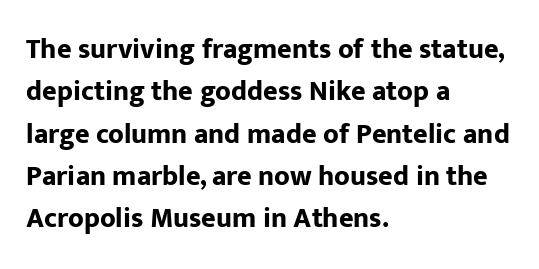
Underline: absent. Students, note that the glyphs here touch the page at normal intervals. This rendering employs a face without finishing strokes, i.e., a sans-serif. Vertical strokes here are truly vertical. Here the designer chose a conventional face with non-uniform glyph widths. This rendering uses left alignment, leaving the right contour irregular.
